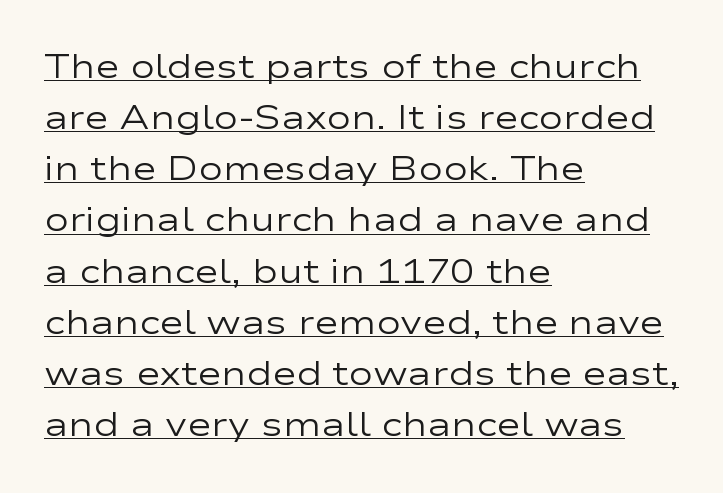
{"serif": "no", "italic": "no", "bold": "no", "weight": "regular", "width": "wide", "stroke_contrast": "low", "x_height": "medium", "monospaced": "no", "underline": "yes", "align": "left", "line_spacing": "normal", "line_spacing_ratio": 1.55, "letter_spacing": "normal", "letter_spacing_em": 0.0, "glyph_px": 33}
